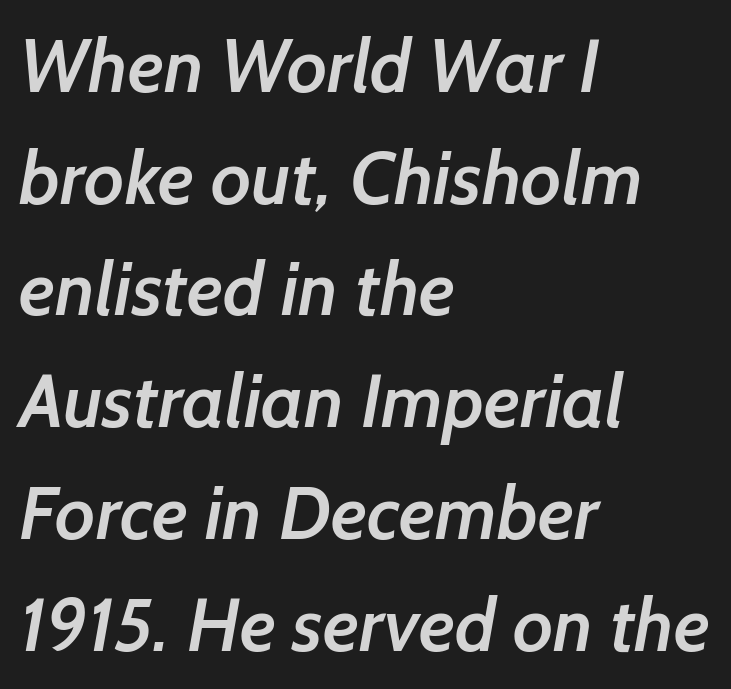
Q: Is the text bold? A: Semi-bold.
Q: Is the typeface a serif or a sans-serif typeface? A: Sans-serif.
Q: Is the text underlined? A: No.
Q: How is the paragraph aligned? A: Left-aligned.
Q: Is the spacing between letters normal or unusually wide? A: Normal.
Q: Is the spacing between lines tight, normal or loose? A: Normal.
Q: Width (condensed, normal, or wide)? A: Normal.
Q: Stroke contrast? A: Low.
Q: x-height? A: Medium.
Q: Monospaced? A: No.
